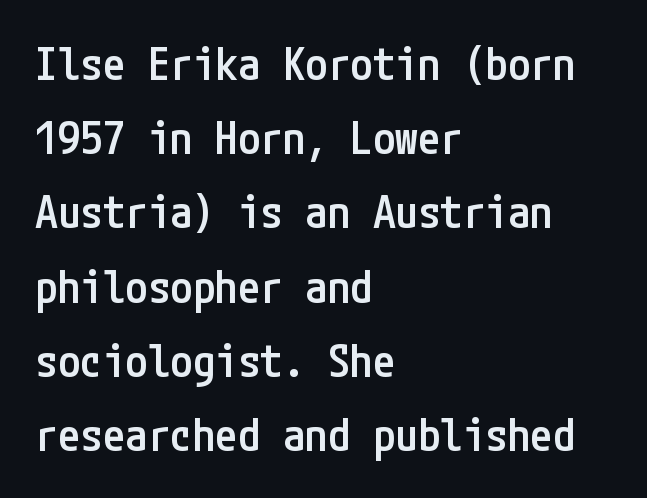
{"serif": "no", "italic": "no", "bold": "semi", "weight": "semibold", "width": "condensed", "stroke_contrast": "low", "x_height": "medium", "underline": "no", "align": "left", "line_spacing": "normal", "line_spacing_ratio": 1.65, "letter_spacing": "normal", "letter_spacing_em": 0.0, "glyph_px": 45}
